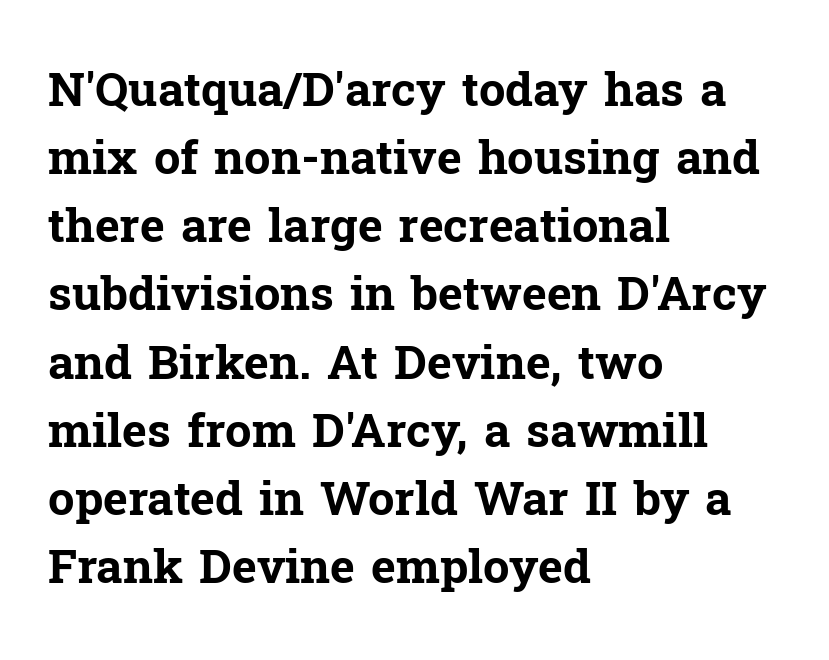
The lettering holds an erect, upright posture throughout. Note the varied advance widths — an 'i' is clearly narrower than an 'm'. Compared with typical paragraphs, the rows here are spaced about the same. Anything drawn beneath the words? Only blank space. Is the type bold? Yes — the strokes are clearly thick and heavy. Nobody touched the tracking dial on this one.
